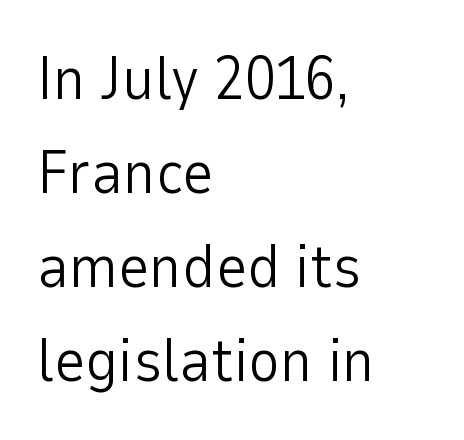
Q: Is the text bold? A: No.
Q: Is the text italic (slanted)? A: No, it is upright.
Q: Is the typeface a serif or a sans-serif typeface? A: Sans-serif.
Q: Is the text underlined? A: No.
Q: How is the paragraph aligned? A: Left-aligned.
Q: Is the spacing between letters normal or unusually wide? A: Normal.
Q: Is the spacing between lines tight, normal or loose? A: Normal.
Q: Width (condensed, normal, or wide)? A: Normal.
Q: Stroke contrast? A: Low.
Q: x-height? A: Medium.
Q: Monospaced? A: No.
